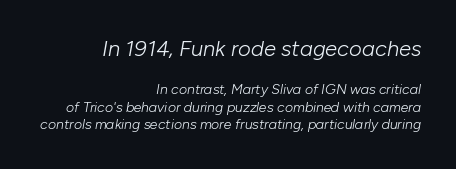
Caption: face not bold, strokes unweighted. These lines stack with their right ends in a neat column. Baseline-to-baseline distance is the conventional proportion of letter height. The area under the type is left untouched. These lines keep a tight, regular rhythm from letter to letter.
